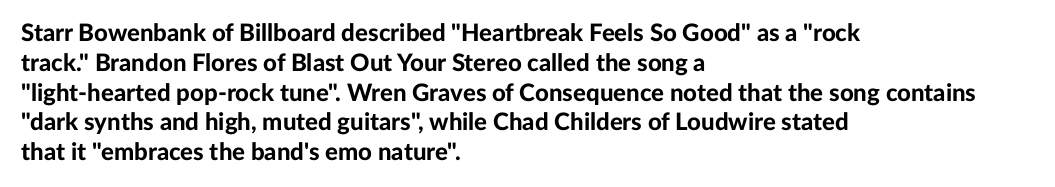
The image shows 24 px bold type, upright; set left-aligned, line spacing 1.24x, normal letter spacing, not underlined.
